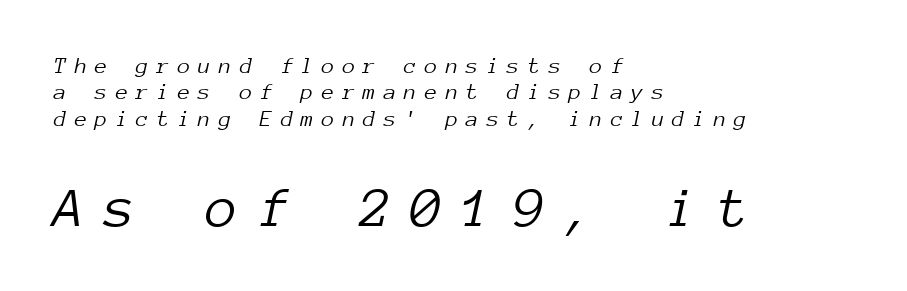
The image shows 57 px light type, italic (leaning right), monospaced; set left-aligned, tight line spacing (1.15x), unusually wide letter spacing (+0.35 em), not underlined; the second (bottom) block is 2.48x larger; low stroke contrast and a medium x-height.
